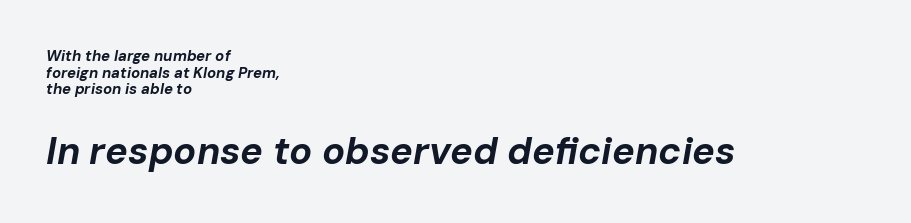
{"italic": "yes", "lean": "right", "slant_degrees": 10, "bold": "yes", "weight": "bold", "width": "normal", "stroke_contrast": "low", "x_height": "medium", "monospaced": "no", "underline": "no", "align": "left", "line_spacing": "tight", "line_spacing_ratio": 1.11, "letter_spacing": "normal", "letter_spacing_em": 0.0, "larger_block": "second", "size_ratio": 2.53, "glyph_px": 38}
